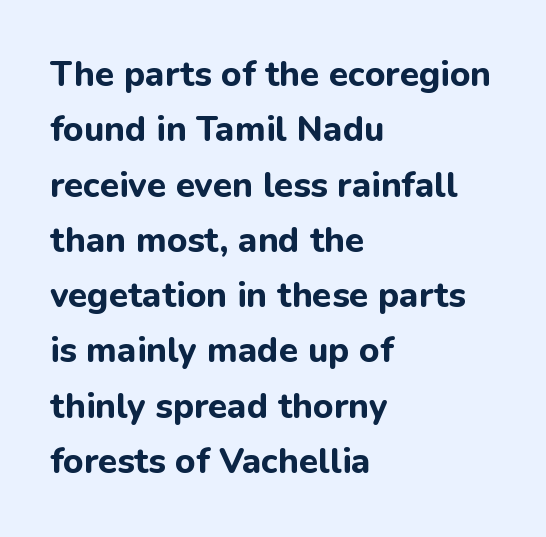
Q: Is the text bold? A: Yes.
Q: Is the text italic (slanted)? A: No, it is upright.
Q: Is the typeface a serif or a sans-serif typeface? A: Sans-serif.
Q: Is the text underlined? A: No.
Q: How is the paragraph aligned? A: Left-aligned.
Q: Is the spacing between letters normal or unusually wide? A: Normal.
Q: Is the spacing between lines tight, normal or loose? A: Normal.
Q: Width (condensed, normal, or wide)? A: Normal.
Q: Stroke contrast? A: Low.
Q: x-height? A: Medium.
Q: Monospaced? A: No.
